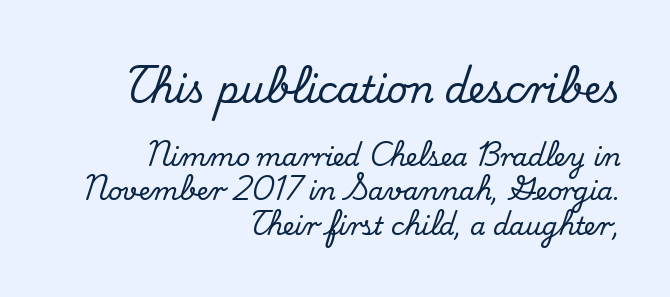
{"serif": "yes", "width": "normal", "stroke_contrast": "medium", "x_height": "small", "monospaced": "no", "underline": "no", "align": "right", "line_spacing": "normal", "line_spacing_ratio": 1.38, "letter_spacing": "normal", "letter_spacing_em": 0.0, "larger_block": "first", "size_ratio": 1.48, "glyph_px": 37}
